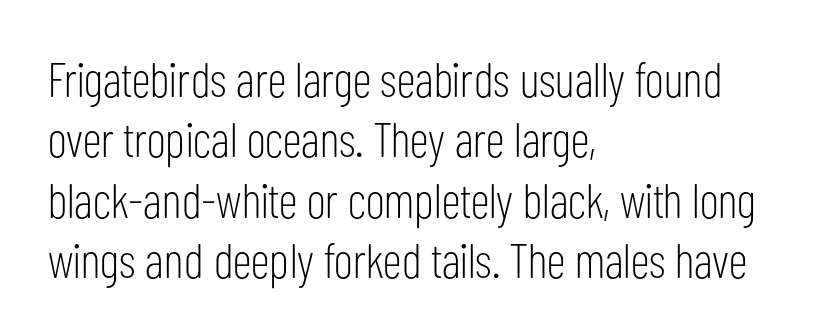
{"serif": "no", "italic": "no", "bold": "no", "weight": "light", "width": "condensed", "stroke_contrast": "low", "x_height": "medium", "monospaced": "no", "underline": "no", "align": "left", "line_spacing_ratio": 1.23, "letter_spacing": "normal", "letter_spacing_em": 0.0, "glyph_px": 49}
